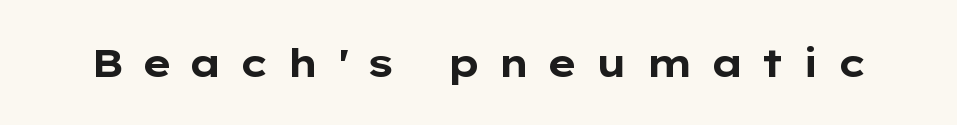
{"serif": "no", "italic": "no", "bold": "yes", "weight": "bold", "width": "wide", "stroke_contrast": "low", "x_height": "medium", "monospaced": "no", "underline": "no", "letter_spacing": "wide", "letter_spacing_em": 0.44, "glyph_px": 39}
